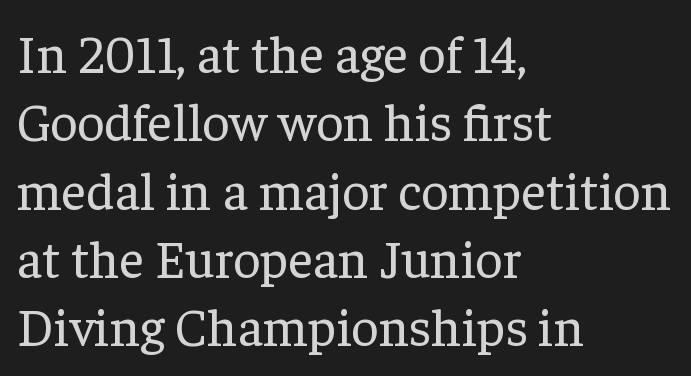
{"serif": "yes", "italic": "no", "bold": "no", "weight": "regular", "width": "normal", "stroke_contrast": "low", "x_height": "medium", "monospaced": "no", "underline": "no", "align": "left", "line_spacing": "normal", "line_spacing_ratio": 1.29, "letter_spacing": "normal", "letter_spacing_em": 0.0, "glyph_px": 53}
